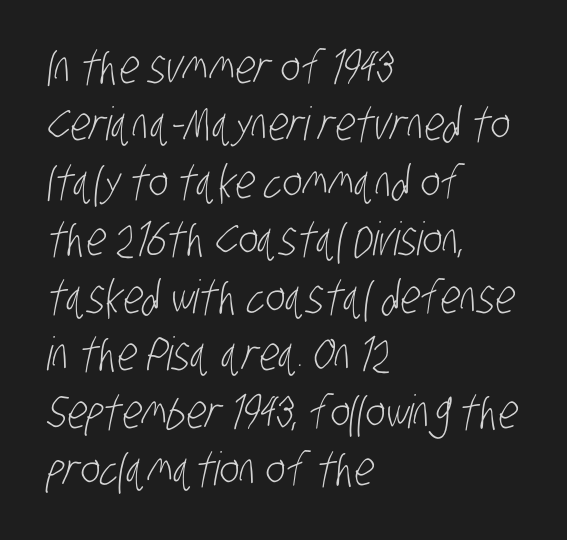
This sample has the flowing, uneven cadence of proportional lettering. Teacher's note: observe the even left margin — that is flush-left alignment. The weight would be labelled regular, book, light, or lighter still. Type style note: lacks serifs. The baseline area is clear. Caption: standard tracking, unaltered.
